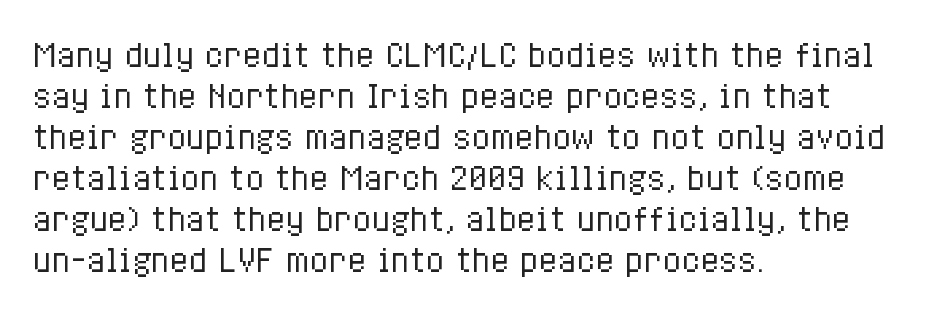
Q: Is the text bold? A: No.
Q: Is the text italic (slanted)? A: No, it is upright.
Q: Is the text underlined? A: No.
Q: How is the paragraph aligned? A: Left-aligned.
Q: Is the spacing between letters normal or unusually wide? A: Normal.
Q: Is the spacing between lines tight, normal or loose? A: Normal.
Q: Width (condensed, normal, or wide)? A: Condensed.
Q: Stroke contrast? A: Low.
Q: x-height? A: Medium.
Q: Monospaced? A: No.
